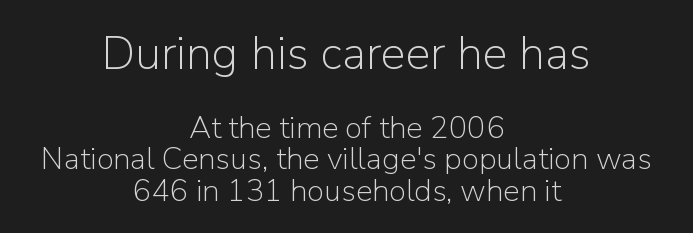
The image shows 47 px light sans-serif type, upright; set centered, tight line spacing (1.01x), normal letter spacing, not underlined; the first (top) block is 1.52x larger; low stroke contrast and a medium x-height.
